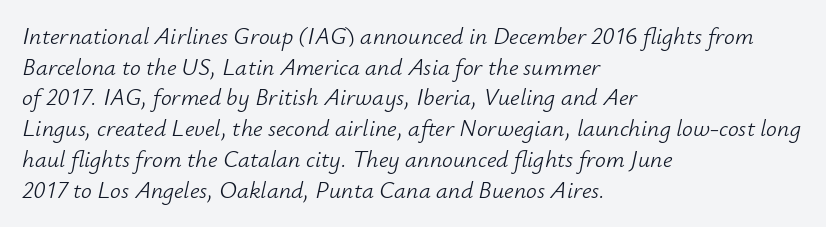
The image shows 24 px text type, italic (leaning right); set left-aligned, normal line spacing (1.28x), normal letter spacing, not underlined.
